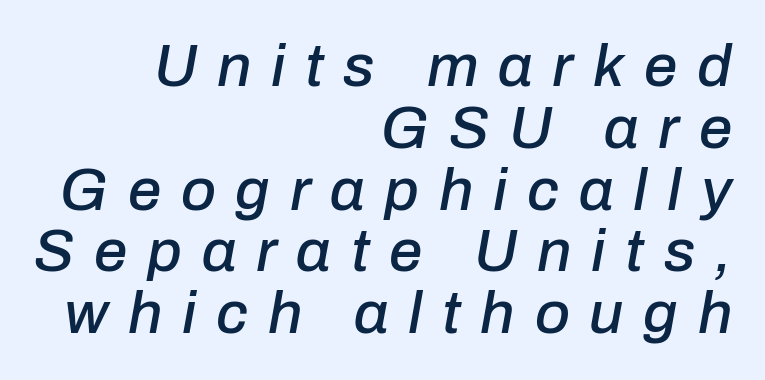
{"italic": "yes", "lean": "right", "slant_degrees": 10, "width": "normal", "stroke_contrast": "low", "x_height": "medium", "monospaced": "no", "underline": "no", "align": "right", "line_spacing": "tight", "line_spacing_ratio": 1.03, "letter_spacing": "wide", "letter_spacing_em": 0.33, "glyph_px": 60}
